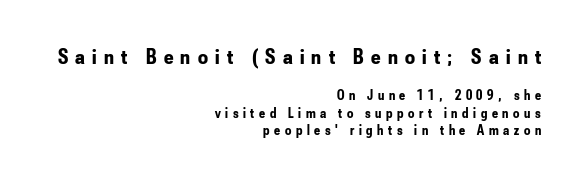
The image shows 22 px bold type, upright; set right-aligned, line spacing 1.22x, unusually wide letter spacing (+0.33 em), not underlined; the first (top) block is 1.57x larger.
